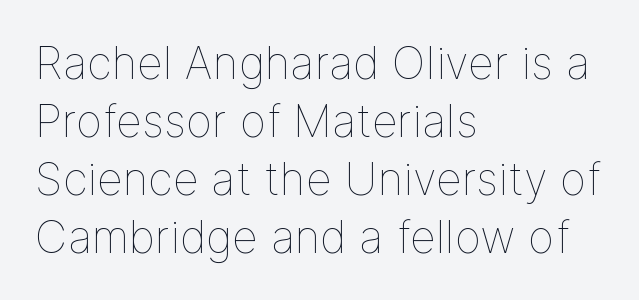
{"italic": "no", "bold": "no", "weight": "thin", "width": "normal", "stroke_contrast": "low", "x_height": "medium", "monospaced": "no", "underline": "no", "align": "left", "line_spacing": "normal", "line_spacing_ratio": 1.29, "letter_spacing": "normal", "letter_spacing_em": 0.0, "glyph_px": 45}
